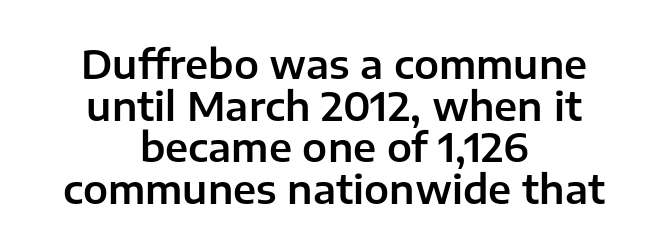
{"serif": "no", "italic": "no", "width": "normal", "stroke_contrast": "low", "x_height": "medium", "monospaced": "no", "underline": "no", "align": "center", "line_spacing": "tight", "line_spacing_ratio": 1.04, "letter_spacing": "normal", "letter_spacing_em": 0.0, "glyph_px": 40}
